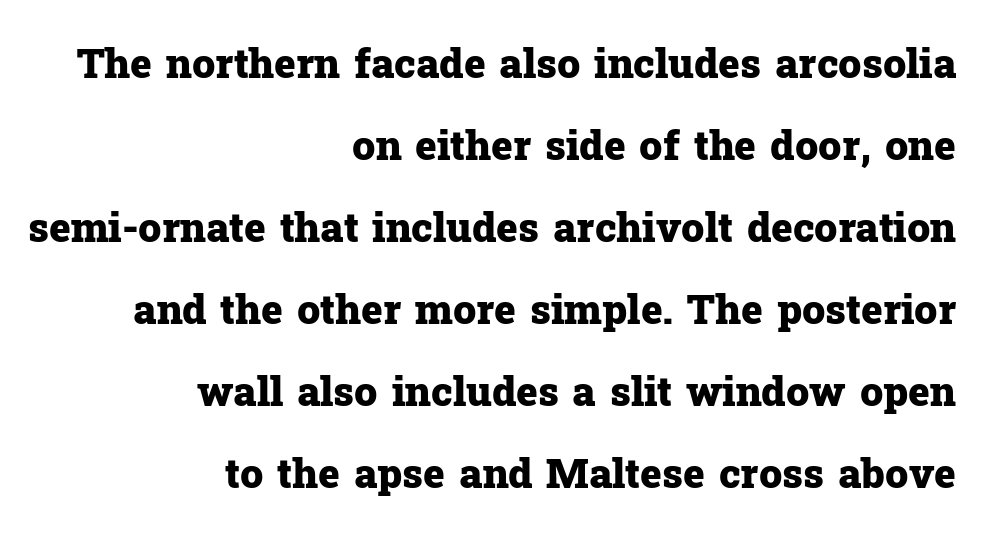
The compositor pushed each line to the right boundary. Posture: upright roman. You could not count columns in this text — the font is proportionally spaced. Old-style or modern, the face here clearly has serifs. There is no visible air inserted between adjacent glyphs. Just letters on the line, the space beneath them empty.
